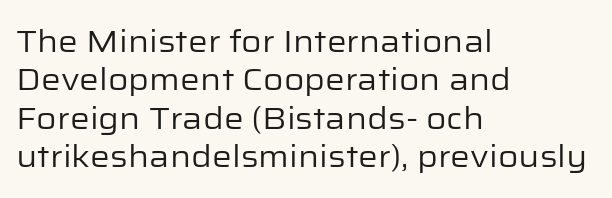
{"serif": "no", "italic": "no", "bold": "no", "weight": "regular", "width": "normal", "stroke_contrast": "low", "x_height": "medium", "monospaced": "no", "underline": "no", "align": "left", "line_spacing_ratio": 1.24, "letter_spacing": "normal", "letter_spacing_em": 0.0, "glyph_px": 31}
